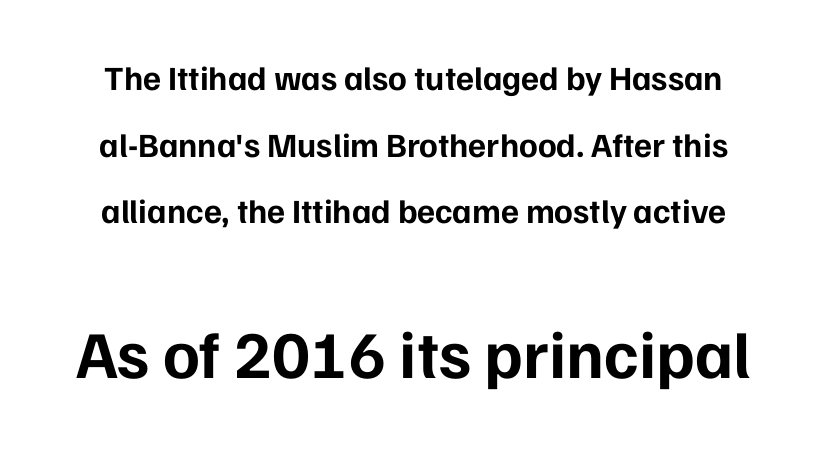
The image shows 67 px bold sans-serif type, upright; set loose line spacing (1.96x), normal letter spacing, not underlined; the second (bottom) block is 1.97x larger; low stroke contrast and a medium x-height.
